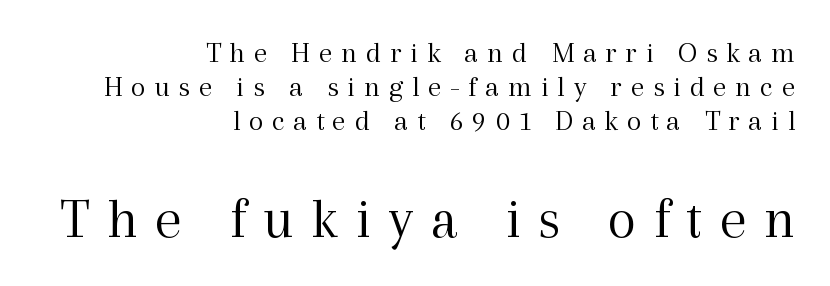
Q: Is the text bold? A: No.
Q: Is the text italic (slanted)? A: No, it is upright.
Q: Is the typeface a serif or a sans-serif typeface? A: Serif.
Q: Is the text underlined? A: No.
Q: How is the paragraph aligned? A: Right-aligned.
Q: Is the spacing between letters normal or unusually wide? A: Unusually wide.
Q: Is the spacing between lines tight, normal or loose? A: Tight.
Q: Which block of text is set in a larger size, the first (top) or the second (bottom)? A: The second (bottom) one.
Q: Width (condensed, normal, or wide)? A: Normal.
Q: x-height? A: Medium.
Q: Monospaced? A: No.
